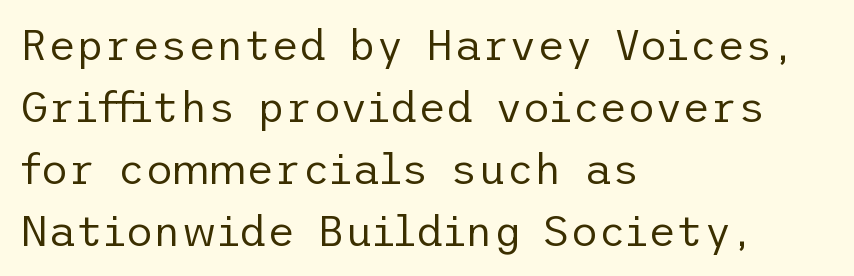
Q: Is the text bold? A: No.
Q: Is the text italic (slanted)? A: No, it is upright.
Q: Is the typeface a serif or a sans-serif typeface? A: Sans-serif.
Q: Is the text underlined? A: No.
Q: How is the paragraph aligned? A: Left-aligned.
Q: Is the spacing between letters normal or unusually wide? A: Normal.
Q: Is the spacing between lines tight, normal or loose? A: Normal.
Q: Width (condensed, normal, or wide)? A: Normal.
Q: Stroke contrast? A: Low.
Q: x-height? A: Medium.
